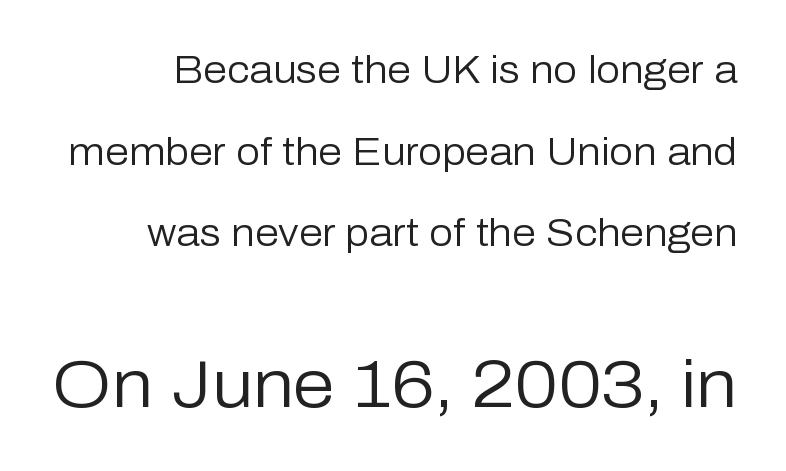
{"serif": "no", "italic": "no", "bold": "no", "weight": "regular", "width": "normal", "stroke_contrast": "low", "x_height": "medium", "monospaced": "no", "underline": "no", "line_spacing": "loose", "line_spacing_ratio": 2.15, "letter_spacing": "normal", "letter_spacing_em": 0.0, "larger_block": "second", "size_ratio": 1.76, "glyph_px": 67}
